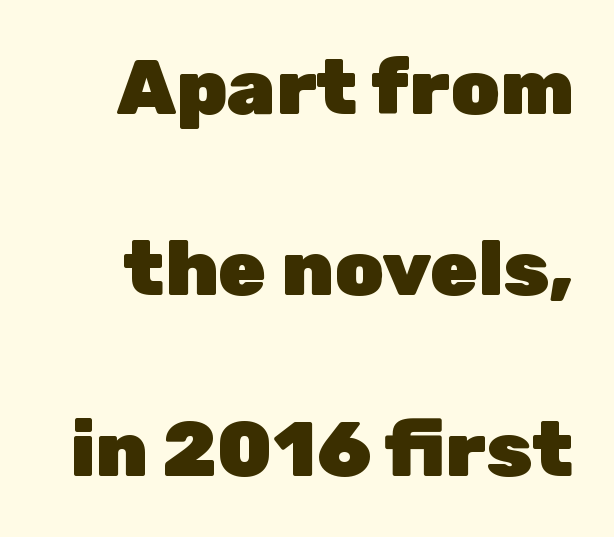
{"serif": "no", "italic": "no", "bold": "yes", "weight": "heavy", "width": "normal", "stroke_contrast": "low", "x_height": "medium", "monospaced": "no", "underline": "no", "line_spacing": "loose", "line_spacing_ratio": 2.32, "letter_spacing": "normal", "letter_spacing_em": 0.0, "glyph_px": 78}
